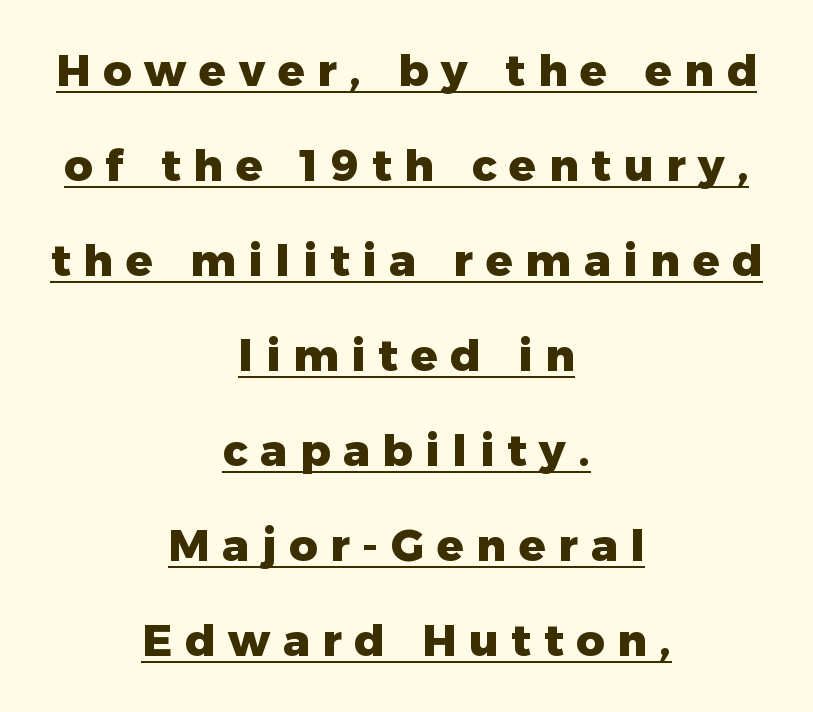
Q: Is the text bold? A: Yes.
Q: Is the text italic (slanted)? A: No, it is upright.
Q: Is the typeface a serif or a sans-serif typeface? A: Sans-serif.
Q: Is the text underlined? A: Yes.
Q: How is the paragraph aligned? A: Centered.
Q: Is the spacing between letters normal or unusually wide? A: Unusually wide.
Q: Is the spacing between lines tight, normal or loose? A: Loose.
Q: Width (condensed, normal, or wide)? A: Normal.
Q: Stroke contrast? A: Low.
Q: x-height? A: Medium.
Q: Monospaced? A: No.
